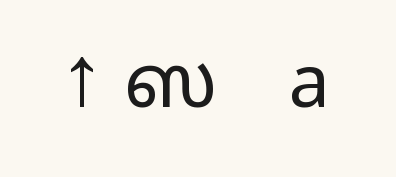
Q: Is the text italic (slanted)? A: No, it is upright.
Q: Is the typeface a serif or a sans-serif typeface? A: Sans-serif.
Q: Is the text underlined? A: No.
Q: Is the spacing between letters normal or unusually wide? A: Unusually wide.
Q: Width (condensed, normal, or wide)? A: Wide.
Q: Stroke contrast? A: Medium.
Q: Monospaced? A: No.
